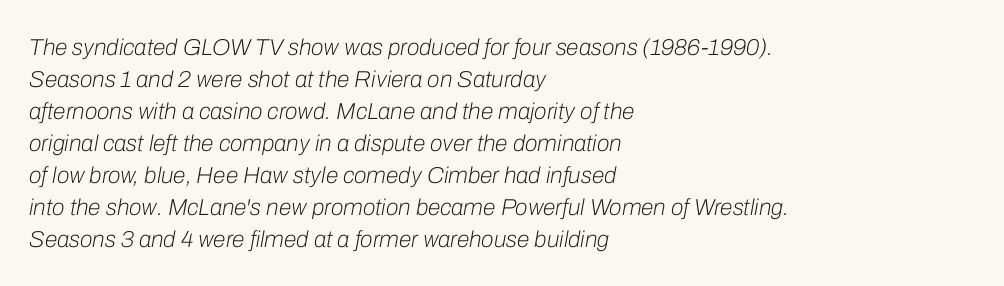
Q: Is the text bold? A: No.
Q: Is the text italic (slanted)? A: Yes, it leans right by about 10 degrees.
Q: Is the text underlined? A: No.
Q: How is the paragraph aligned? A: Left-aligned.
Q: Is the spacing between letters normal or unusually wide? A: Normal.
Q: Is the spacing between lines tight, normal or loose? A: Normal.
